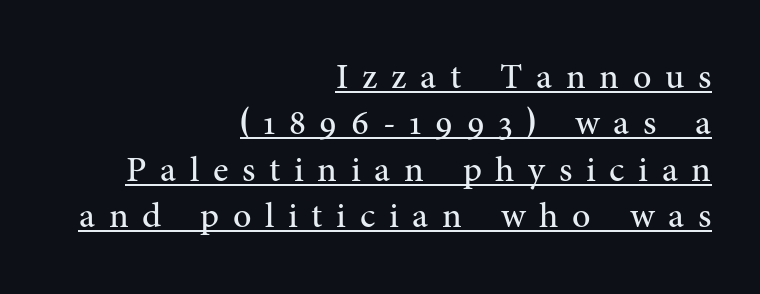
Q: Is the text bold? A: No.
Q: Is the text italic (slanted)? A: No, it is upright.
Q: Is the typeface a serif or a sans-serif typeface? A: Serif.
Q: Is the text underlined? A: Yes.
Q: How is the paragraph aligned? A: Right-aligned.
Q: Is the spacing between letters normal or unusually wide? A: Unusually wide.
Q: Is the spacing between lines tight, normal or loose? A: Normal.
Q: Width (condensed, normal, or wide)? A: Normal.
Q: Stroke contrast? A: Medium.
Q: x-height? A: Medium.
Q: Monospaced? A: No.
